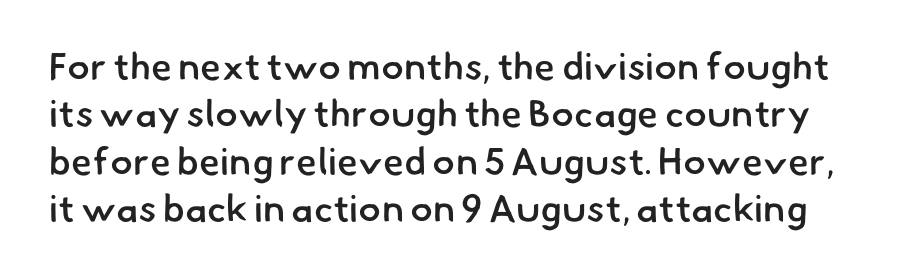
The image shows 38 px semibold sans-serif type; set normal line spacing (1.25x), normal letter spacing, not underlined; low stroke contrast and a small x-height.
